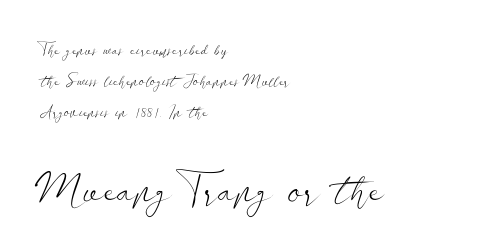
The weight would be labelled regular, book, light, or lighter still. Leading: increased. The type family on display is of the sans-serif kind. A typesetter would call this proportional, since set widths differ per character. Is the block centered? No — it sits flush against the left margin. Typesetter's note — lower block bumped up in size, upper block left smaller.
